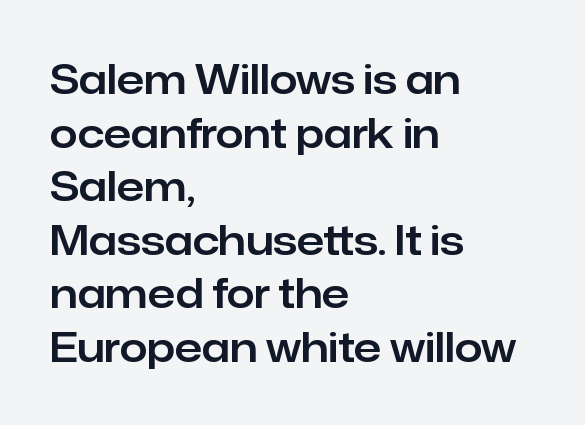
The image shows 40 px sans-serif type, upright; set left-aligned, normal line spacing (1.34x), normal letter spacing, not underlined; low stroke contrast and a medium x-height.
